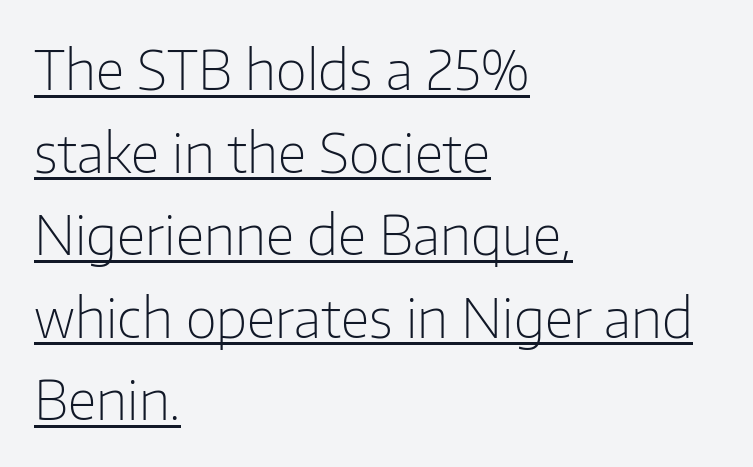
Q: Is the text bold? A: No.
Q: Is the text italic (slanted)? A: No, it is upright.
Q: Is the typeface a serif or a sans-serif typeface? A: Sans-serif.
Q: Is the text underlined? A: Yes.
Q: How is the paragraph aligned? A: Left-aligned.
Q: Is the spacing between letters normal or unusually wide? A: Normal.
Q: Is the spacing between lines tight, normal or loose? A: Normal.
Q: Width (condensed, normal, or wide)? A: Normal.
Q: Stroke contrast? A: Low.
Q: x-height? A: Medium.
Q: Monospaced? A: No.
